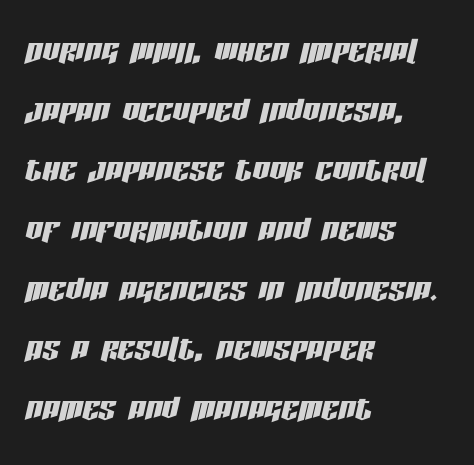
{"italic": "yes", "lean": "right", "slant_degrees": 13, "width": "condensed", "stroke_contrast": "low", "x_height": "large", "monospaced": "no", "underline": "no", "align": "left", "line_spacing": "normal", "line_spacing_ratio": 1.42, "letter_spacing": "normal", "letter_spacing_em": 0.0, "glyph_px": 42}
